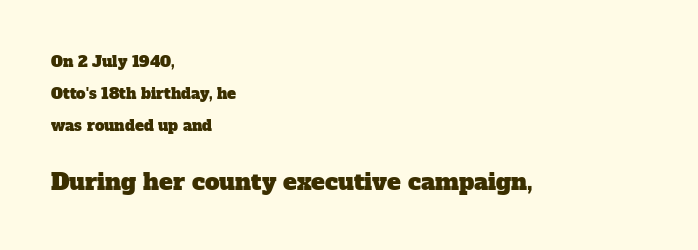
If you measured baseline to baseline, you'd find a long distance. Is the block centered? No — it sits flush against the left margin. Tracking value appears to be zero — textbook default spacing. If you squint, the bottom block still reads clearly — it's the larger of the two.
